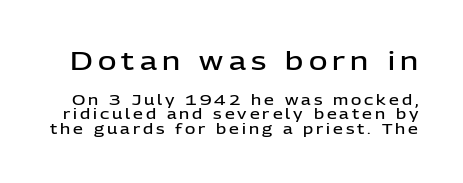
A bit beefed up — I'd call it semibold rather than bold. Does the leading feel generous? Not at all — it's pinched. You get the large type first, then a drop to smaller type. A typesetter would mark this as roman, not italic. The gap between lines stays unmarked. The gaps between neighbouring characters are conspicuously large.
